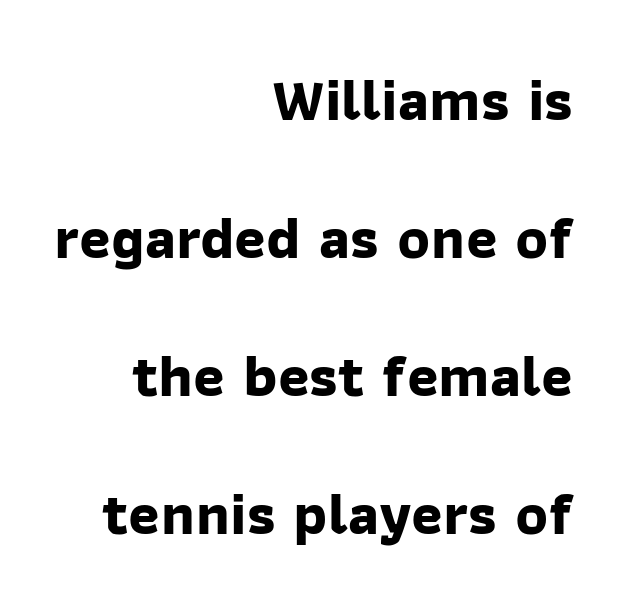
The image shows 60 px bold sans-serif type; set right-aligned, loose line spacing (2.3x), normal letter spacing, not underlined; low stroke contrast and a medium x-height.
